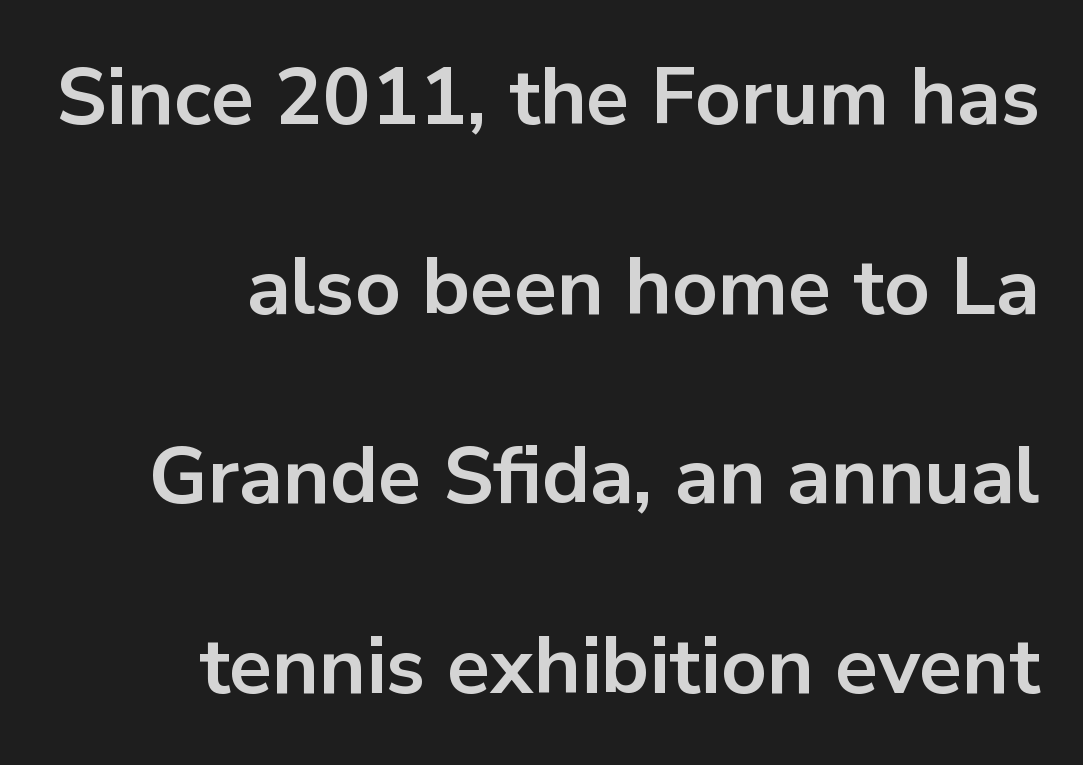
{"serif": "no", "italic": "no", "bold": "yes", "weight": "bold", "width": "normal", "stroke_contrast": "low", "x_height": "medium", "monospaced": "no", "underline": "no", "align": "right", "line_spacing": "loose", "line_spacing_ratio": 2.37, "letter_spacing": "normal", "letter_spacing_em": 0.0, "glyph_px": 80}
